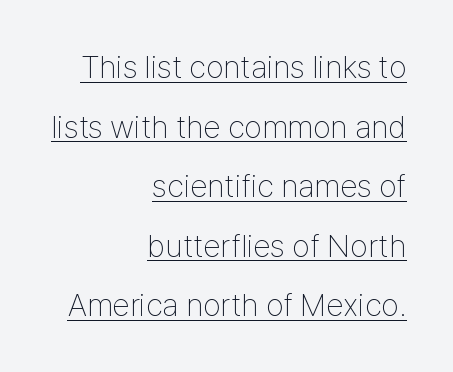
The image shows 32 px thin, condensed sans-serif type, upright; set right-aligned, line spacing 1.86x, normal letter spacing, underlined; low stroke contrast and a medium x-height.
